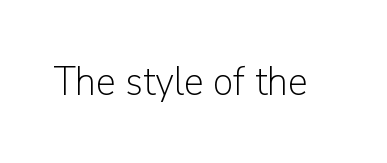
I'd call this a sans setting — the letters go barefoot. The zone under the glyphs is completely vacant. No chunkiness to these letters — they're not bold. The rendering uses natural spacing where letterforms have individual widths. You can tell it's not italic because the verticals are truly vertical. Tracking value appears to be zero — textbook default spacing.
